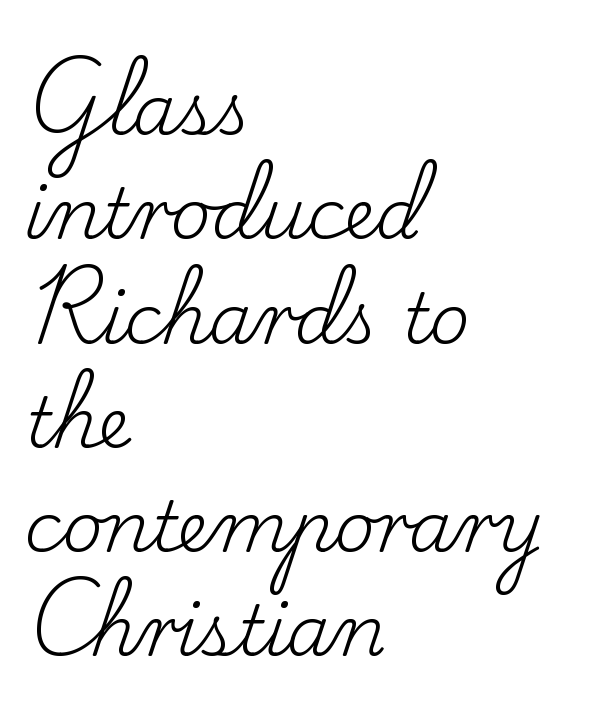
{"serif": "yes", "bold": "no", "weight": "regular", "width": "normal", "stroke_contrast": "low", "x_height": "small", "monospaced": "no", "underline": "no", "align": "left", "line_spacing": "normal", "line_spacing_ratio": 1.49, "letter_spacing": "normal", "letter_spacing_em": 0.0, "glyph_px": 70}
